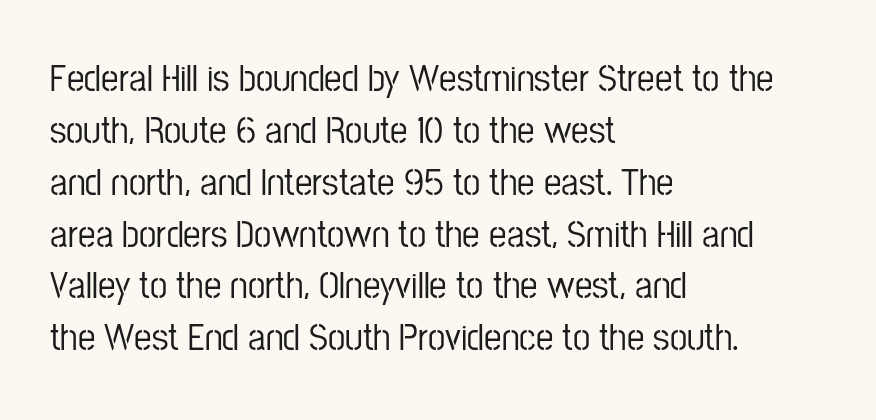
The line-height multiplier appears to be the usual default. Notice how the passage keeps a crisp vertical edge on the left only. Descenders are the only things crossing below the line. Italic: no, the glyphs are upright roman. Looks like regular typesetting: each glyph gets only the width it needs. Are there feet on the stems? There aren't — it's a sans.
